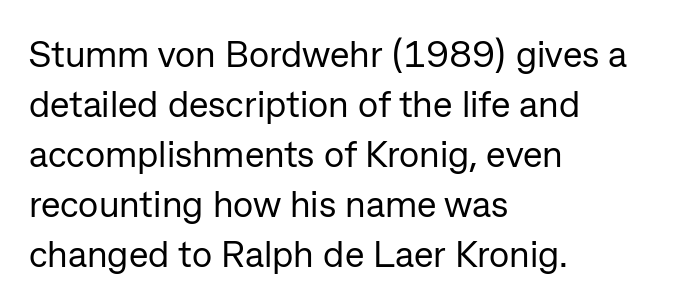
This sample uses plain, unmodified letter spacing. A typesetter would label this face a sans. Any mark beneath the type? The region is blank. Each letter keeps its own natural width here, so spacing adapts to shape.
